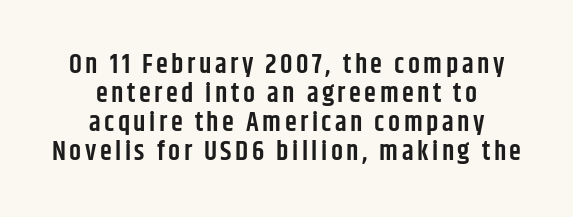
Rows of type sit shoulder to shoulder in the vertical direction. Stroke thickness is moderately raised; the sample reads as semibold. Quick note: not italic, upright. Centered paragraph, ragged on both sides.
